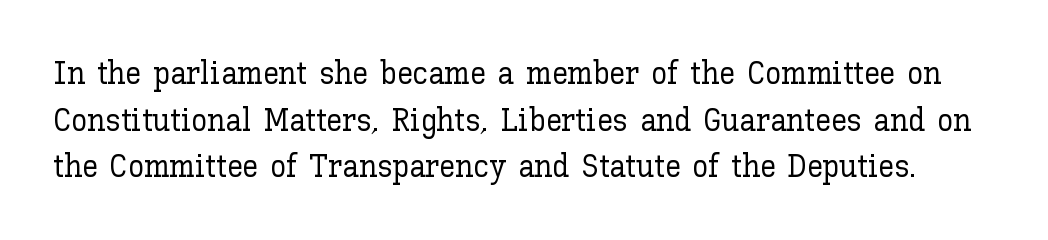
Every stem runs plumb, perpendicular to the baseline. The baseline area is clear. Short note: letters normally spaced. The passage shown stacks its lines at a standard gap. The letters advance in unequal steps, a hallmark of proportional type.
